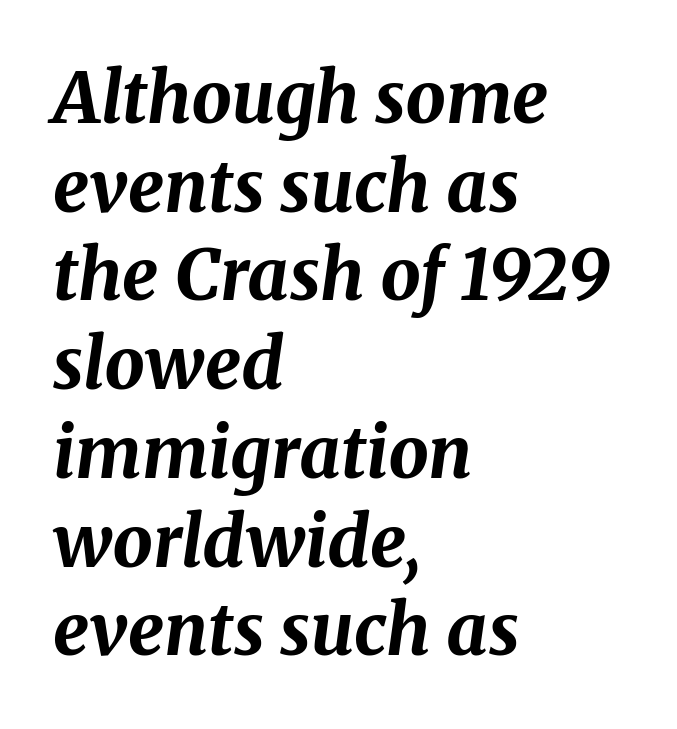
You could not count columns in this text — the font is proportionally spaced. These lines stack with their left ends in a neat column. Check under the words: just untouched page. Spacing between characters is what you'd get straight out of the box.
